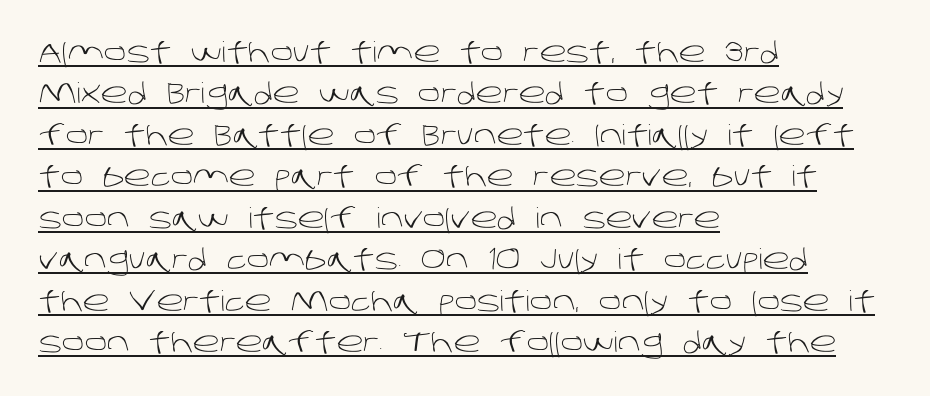
{"serif": "no", "bold": "no", "weight": "light", "width": "normal", "stroke_contrast": "low", "x_height": "large", "monospaced": "no", "underline": "yes", "align": "left", "line_spacing": "normal", "line_spacing_ratio": 1.48, "letter_spacing": "normal", "letter_spacing_em": 0.0, "glyph_px": 28}
